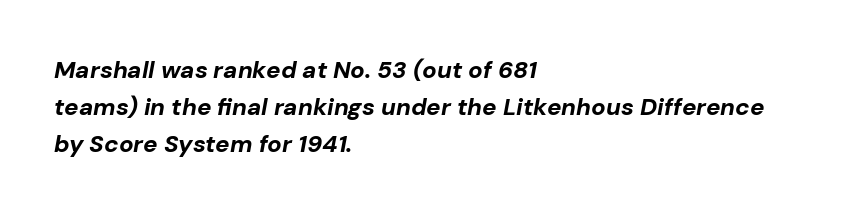
Q: Is the text bold? A: Yes.
Q: Is the text italic (slanted)? A: Yes, it leans right by about 10 degrees.
Q: Is the text underlined? A: No.
Q: How is the paragraph aligned? A: Left-aligned.
Q: Is the spacing between letters normal or unusually wide? A: Normal.
Q: Is the spacing between lines tight, normal or loose? A: Normal.
